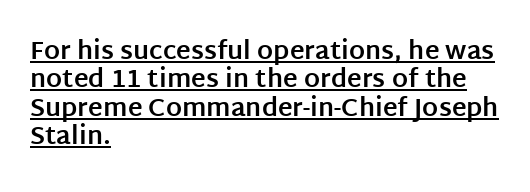
The image shows 25 px bold type, upright; set left-aligned, tight line spacing (1.14x), normal letter spacing, underlined.
